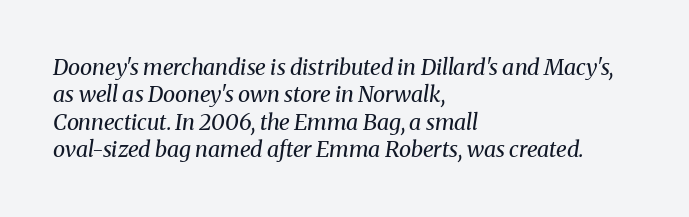
A bare baseline throughout the passage. Italic? Definitely — the glyphs are oblique. Horizontally, the lines are justified to the leading edge only. Weight: not bold — regular or lighter.
